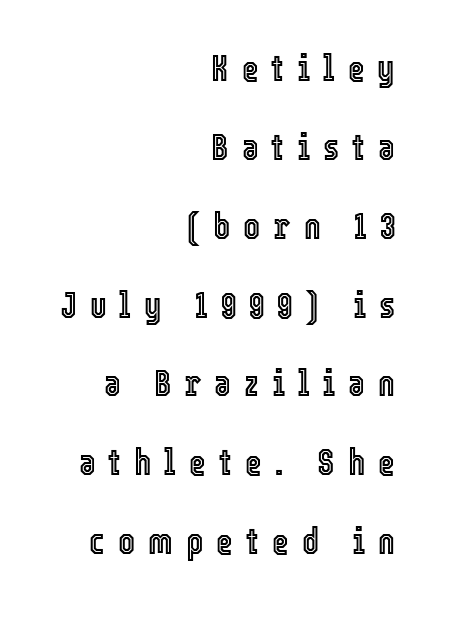
The image shows 36 px condensed type, upright; set right-aligned, loose line spacing (2.19x), unusually wide letter spacing (+0.36 em), not underlined; a medium x-height.
